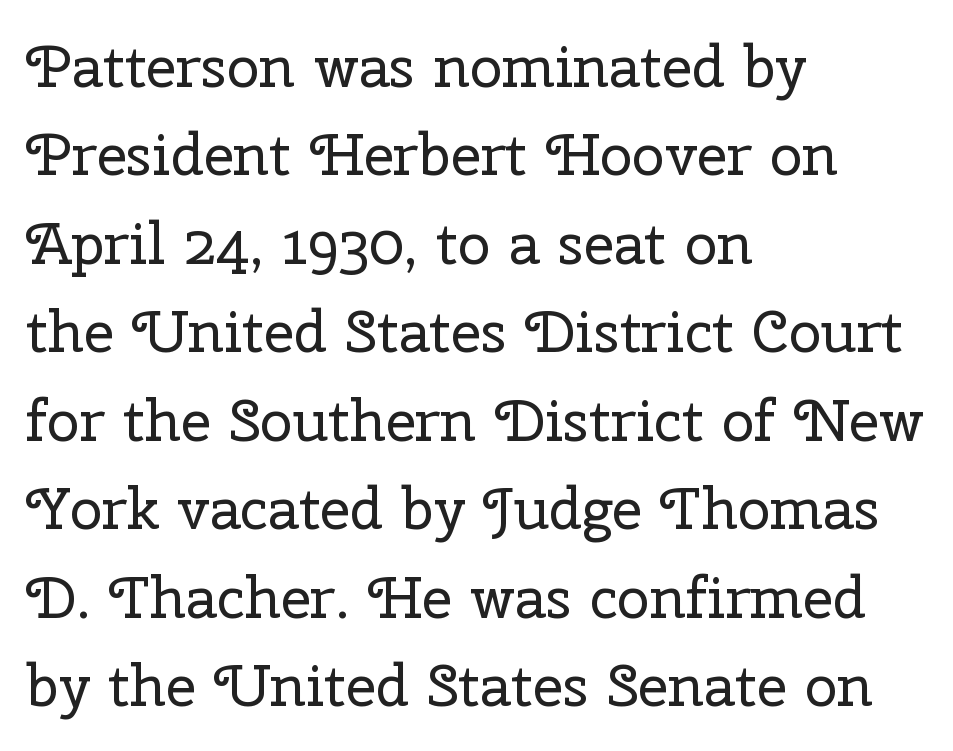
{"serif": "yes", "italic": "no", "bold": "no", "weight": "regular", "width": "normal", "stroke_contrast": "low", "x_height": "medium", "monospaced": "no", "underline": "no", "align": "left", "line_spacing": "normal", "line_spacing_ratio": 1.5, "letter_spacing": "normal", "letter_spacing_em": 0.0, "glyph_px": 59}
